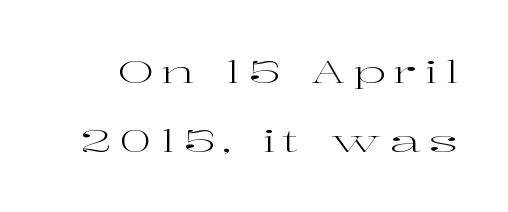
The image shows 31 px regular-weight, wide serif type, upright; set loose line spacing (2.21x), unusually wide letter spacing (+0.24 em), not underlined; high stroke contrast and a medium x-height.
